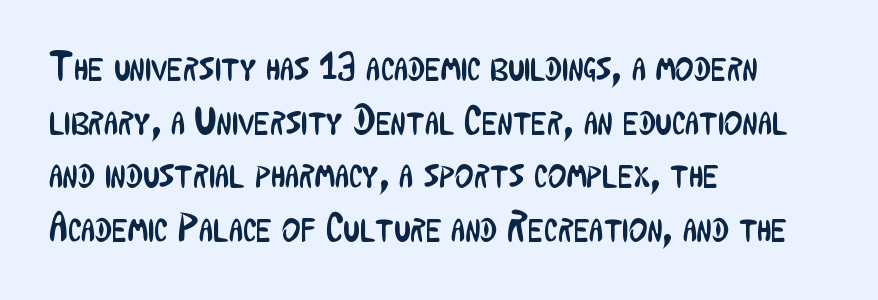
Q: Is the text bold? A: No.
Q: Is the text italic (slanted)? A: No, it is upright.
Q: Is the typeface a serif or a sans-serif typeface? A: Sans-serif.
Q: Is the text underlined? A: No.
Q: How is the paragraph aligned? A: Left-aligned.
Q: Is the spacing between letters normal or unusually wide? A: Normal.
Q: Is the spacing between lines tight, normal or loose? A: Normal.
Q: Width (condensed, normal, or wide)? A: Condensed.
Q: Stroke contrast? A: Low.
Q: x-height? A: Medium.
Q: Monospaced? A: No.
